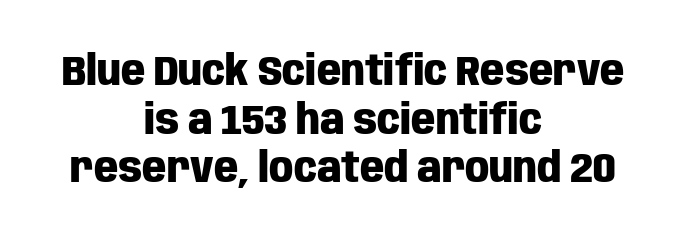
The image shows 42 px heavy, condensed sans-serif type, upright; set centered, line spacing 1.16x, normal letter spacing, not underlined; low stroke contrast and a large x-height.
